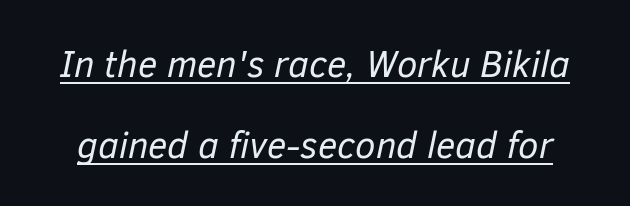
Q: Is the text bold? A: No.
Q: Is the text italic (slanted)? A: Yes, it leans right by about 12 degrees.
Q: Is the text underlined? A: Yes.
Q: Is the spacing between letters normal or unusually wide? A: Normal.
Q: Is the spacing between lines tight, normal or loose? A: Loose.
Q: Width (condensed, normal, or wide)? A: Normal.
Q: Stroke contrast? A: Low.
Q: x-height? A: Medium.
Q: Monospaced? A: No.
